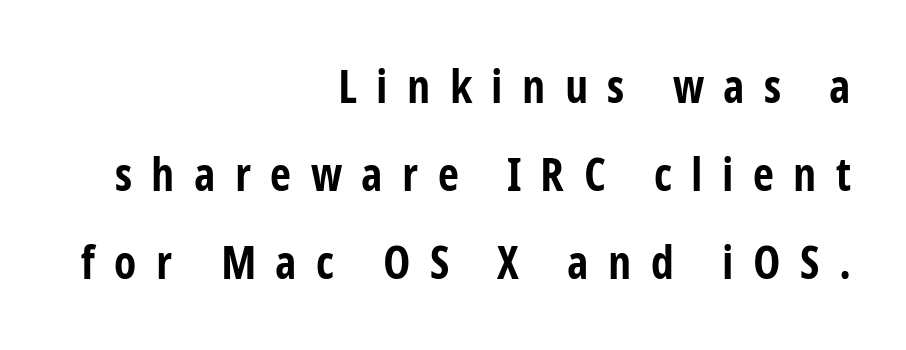
Q: Is the text bold? A: Yes.
Q: Is the text italic (slanted)? A: No, it is upright.
Q: Is the typeface a serif or a sans-serif typeface? A: Sans-serif.
Q: Is the text underlined? A: No.
Q: How is the paragraph aligned? A: Right-aligned.
Q: Is the spacing between letters normal or unusually wide? A: Unusually wide.
Q: Is the spacing between lines tight, normal or loose? A: Loose.
Q: Width (condensed, normal, or wide)? A: Condensed.
Q: Stroke contrast? A: Low.
Q: x-height? A: Medium.
Q: Monospaced? A: No.
